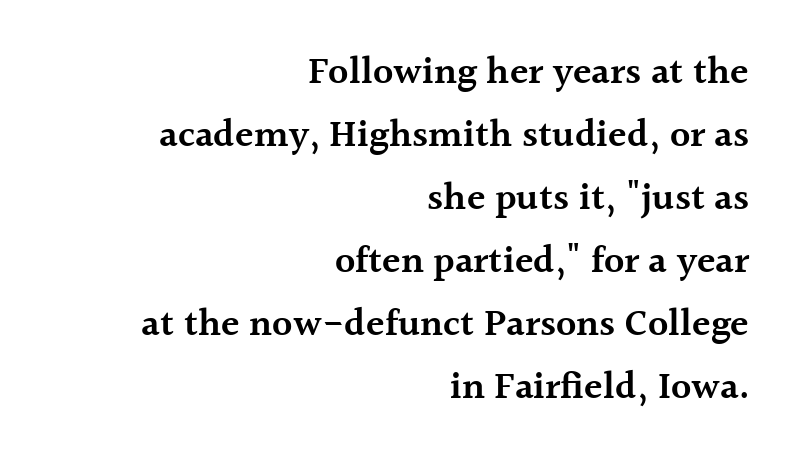
{"serif": "yes", "italic": "no", "bold": "semi", "weight": "semibold", "width": "normal", "x_height": "medium", "monospaced": "no", "underline": "no", "align": "right", "line_spacing": "normal", "line_spacing_ratio": 1.66, "letter_spacing": "normal", "letter_spacing_em": 0.0, "glyph_px": 38}
